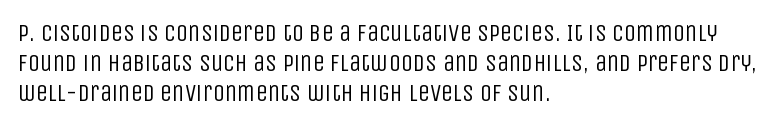
{"italic": "no", "bold": "no", "underline": "no", "align": "left", "line_spacing": "normal", "line_spacing_ratio": 1.25, "letter_spacing": "normal", "letter_spacing_em": 0.0, "glyph_px": 24}
